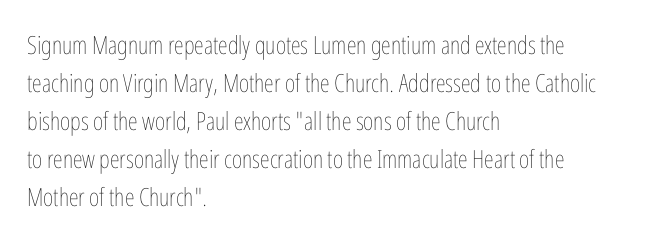
{"italic": "no", "bold": "no", "underline": "no", "align": "left", "line_spacing": "normal", "line_spacing_ratio": 1.52, "letter_spacing": "normal", "letter_spacing_em": 0.0, "glyph_px": 25}
